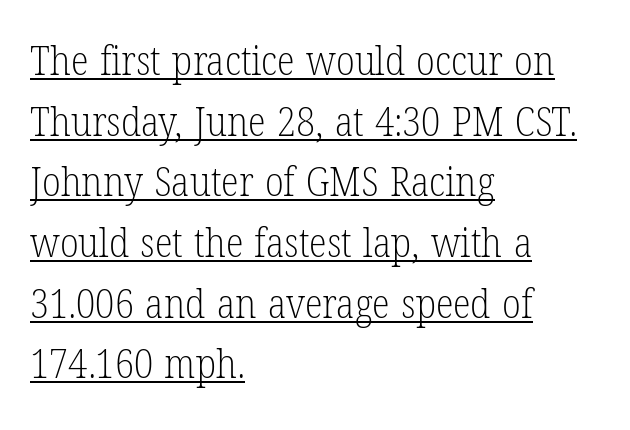
{"serif": "yes", "italic": "no", "bold": "no", "weight": "light", "width": "condensed", "stroke_contrast": "low", "x_height": "medium", "monospaced": "no", "underline": "yes", "align": "left", "line_spacing": "normal", "line_spacing_ratio": 1.48, "letter_spacing": "normal", "letter_spacing_em": 0.0, "glyph_px": 41}
